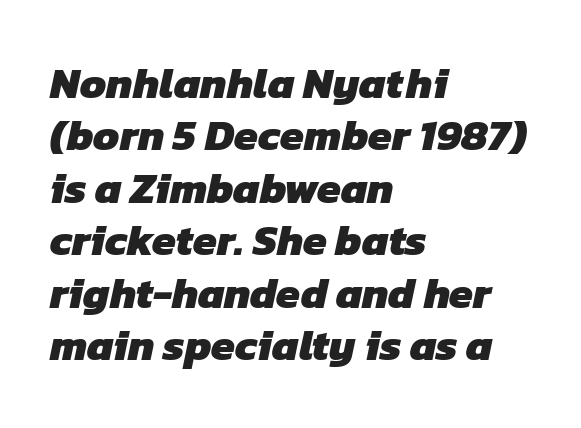
Q: Is the text bold? A: Yes.
Q: Is the typeface a serif or a sans-serif typeface? A: Sans-serif.
Q: Is the text underlined? A: No.
Q: How is the paragraph aligned? A: Left-aligned.
Q: Is the spacing between letters normal or unusually wide? A: Normal.
Q: Width (condensed, normal, or wide)? A: Normal.
Q: Stroke contrast? A: Low.
Q: x-height? A: Medium.
Q: Monospaced? A: No.
